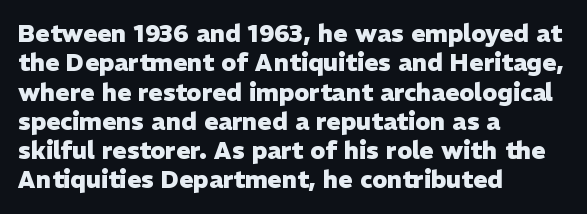
The image shows 24 px bold type, upright; set left-aligned, line spacing 1.22x, normal letter spacing, not underlined.
